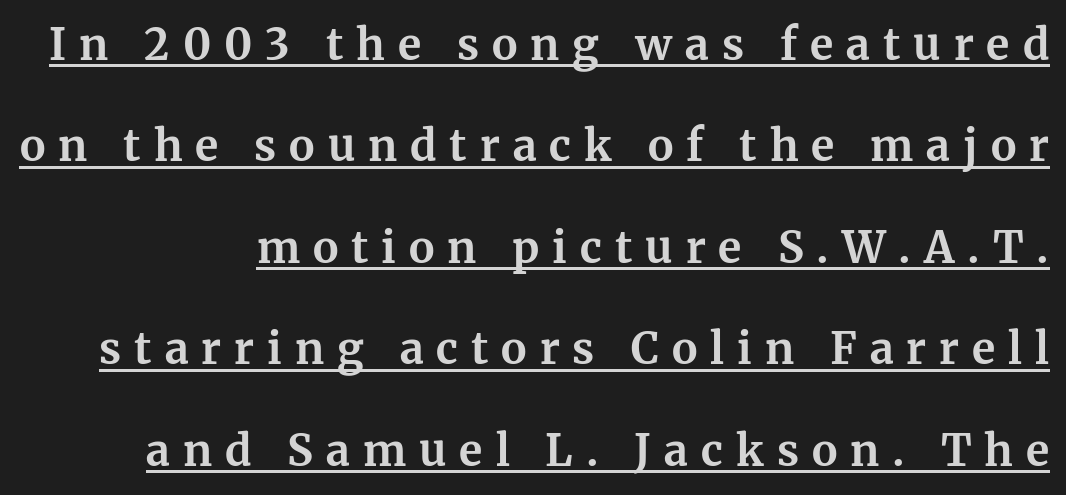
{"serif": "yes", "italic": "no", "bold": "yes", "weight": "bold", "width": "normal", "stroke_contrast": "medium", "x_height": "medium", "monospaced": "no", "underline": "yes", "align": "right", "line_spacing": "loose", "line_spacing_ratio": 2.36, "letter_spacing": "wide", "letter_spacing_em": 0.3, "glyph_px": 43}
